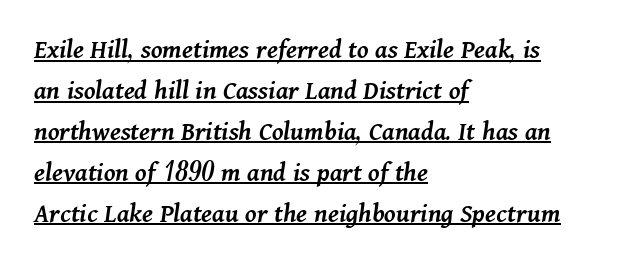
{"italic": "yes", "lean": "right", "slant_degrees": 11, "bold": "semi", "weight": "semibold", "width": "normal", "stroke_contrast": "medium", "x_height": "medium", "monospaced": "no", "underline": "yes", "align": "left", "line_spacing": "normal", "line_spacing_ratio": 1.46, "letter_spacing": "normal", "letter_spacing_em": 0.0, "glyph_px": 28}
